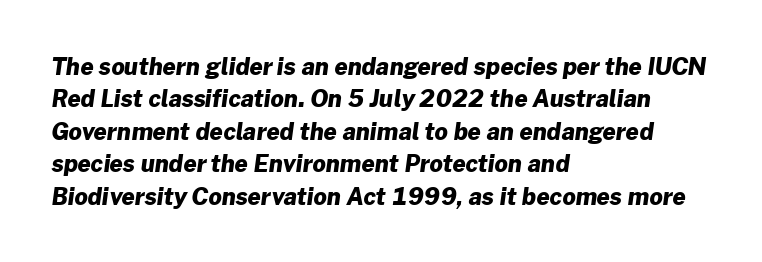
Q: Is the text bold? A: Yes.
Q: Is the text underlined? A: No.
Q: How is the paragraph aligned? A: Left-aligned.
Q: Is the spacing between letters normal or unusually wide? A: Normal.
Q: Is the spacing between lines tight, normal or loose? A: Normal.
